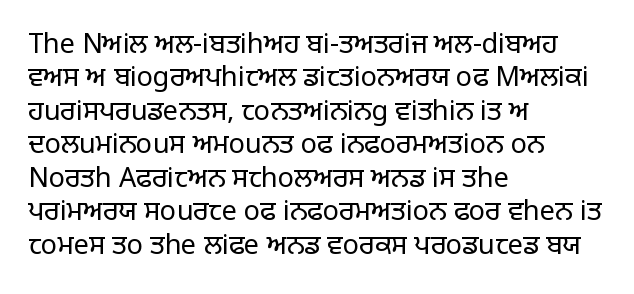
Q: Is the text bold? A: No.
Q: Is the text italic (slanted)? A: No, it is upright.
Q: Is the text underlined? A: No.
Q: How is the paragraph aligned? A: Left-aligned.
Q: Is the spacing between letters normal or unusually wide? A: Normal.
